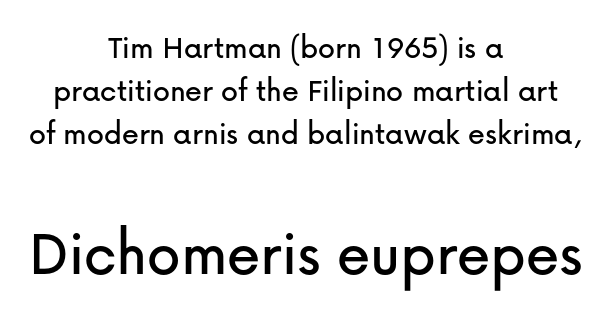
Neither beginnings nor endings align; midpoints do. These lines are rendered in a variable-pitch font. The type is set solid horizontally, with unmodified tracking. This is roman type, the default non-slanted kind. Check the space under the baseline: it is left empty.
